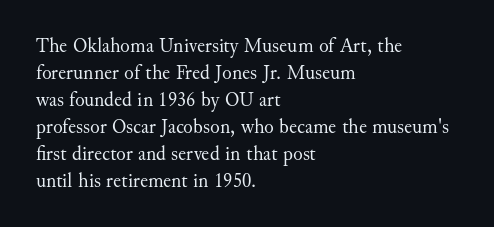
Q: Is the text bold? A: No.
Q: Is the text italic (slanted)? A: No, it is upright.
Q: Is the text underlined? A: No.
Q: How is the paragraph aligned? A: Left-aligned.
Q: Is the spacing between letters normal or unusually wide? A: Normal.
Q: Is the spacing between lines tight, normal or loose? A: Normal.
